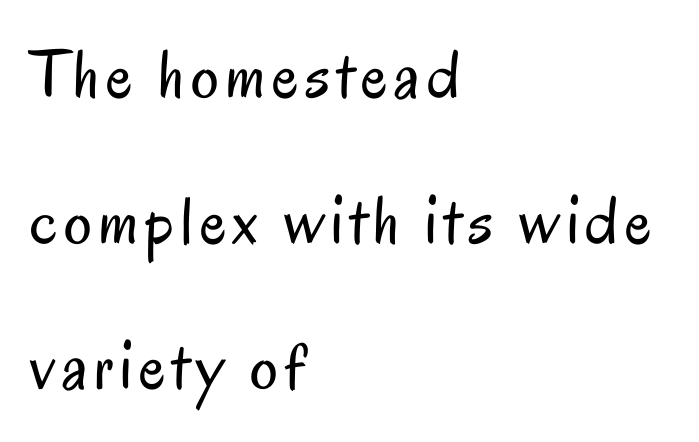
Stems and bowls with no extra thickness — not bold. Line spacing here is loose. Casual observation: everything's shoved over to the left. Every character sits straight up, as roman type does. Each letter keeps its own natural width here, so spacing adapts to shape.
